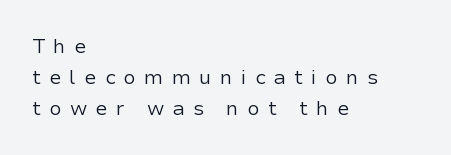
The image shows 20 px text type, upright; set left-aligned, normal line spacing (1.54x), unusually wide letter spacing (+0.41 em), not underlined.
